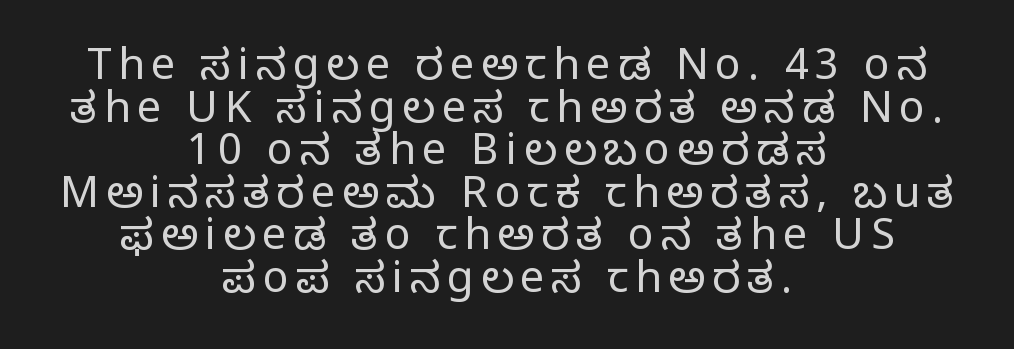
{"serif": "yes", "italic": "no", "bold": "no", "weight": "regular", "width": "normal", "stroke_contrast": "low", "x_height": "large", "monospaced": "no", "underline": "no", "align": "center", "line_spacing": "tight", "line_spacing_ratio": 0.99, "glyph_px": 43}
